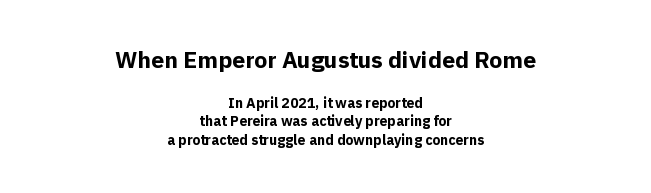
If you folded the block vertically in half, each line would mirror itself in length. Lines of text with bare space underneath. Quick note: interline space is typical. The upper block of text is set noticeably larger than the block beneath it. This sample uses an upright cut, with every glyph sitting square on the baseline. Here the glyphs are tracked normally, forming tight word shapes.
